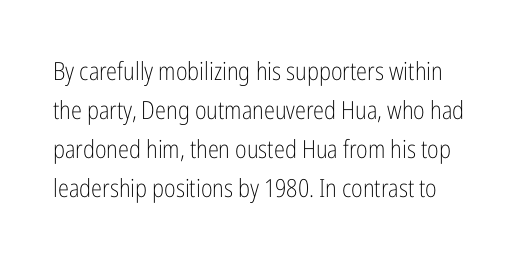
{"italic": "no", "bold": "no", "underline": "no", "line_spacing": "normal", "line_spacing_ratio": 1.56, "letter_spacing": "normal", "letter_spacing_em": 0.0, "glyph_px": 25}
